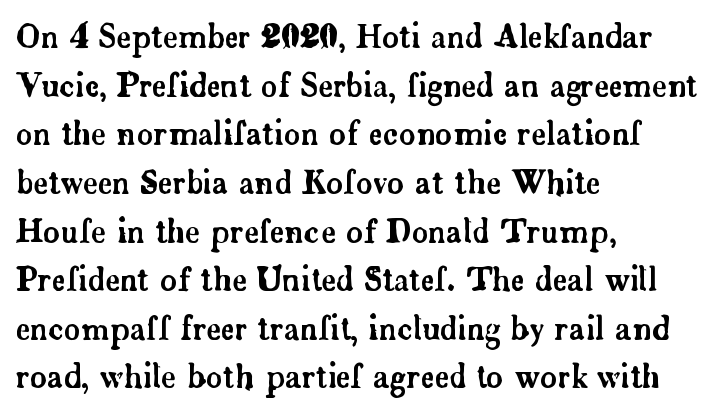
The image shows 32 px serif type, upright; set left-aligned, normal line spacing (1.52x), normal letter spacing, not underlined; low stroke contrast and a small x-height.
